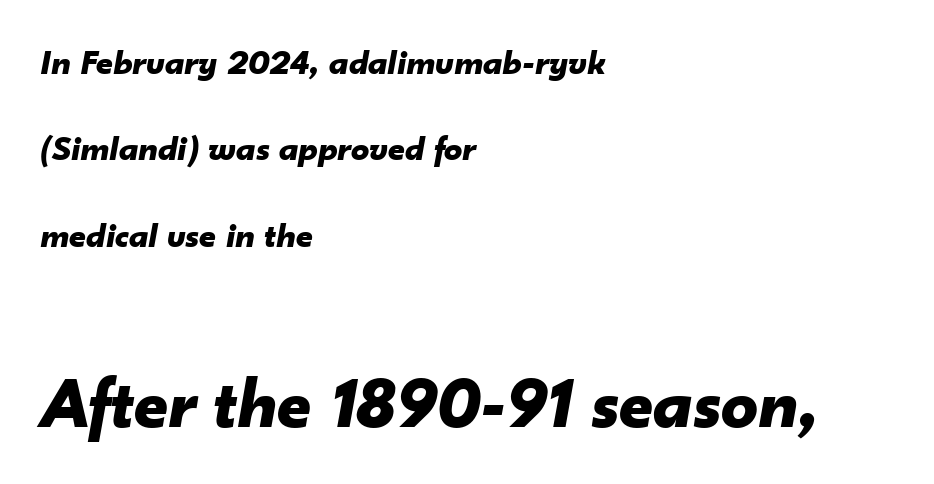
The image shows 73 px bold type, italic (leaning right); set left-aligned, loose line spacing (2.4x), normal letter spacing, not underlined; the second (bottom) block is 2.03x larger; low stroke contrast and a small x-height.
